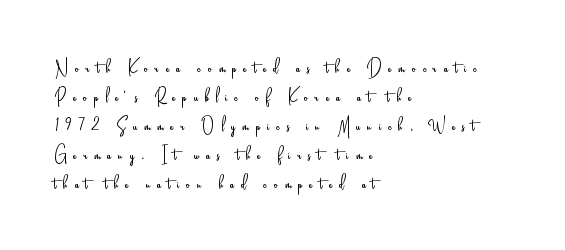
All the whitespace from short lines collects on the right. The characters are drawn with everyday or finer stroke widths. In terms of letterspacing, this is a distinctly airy, spread setting.
